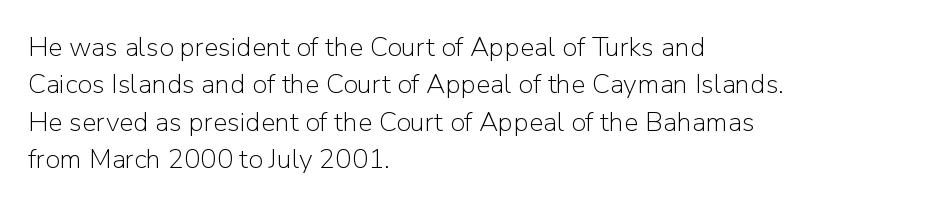
{"italic": "no", "bold": "no", "underline": "no", "align": "left", "line_spacing": "normal", "line_spacing_ratio": 1.38, "letter_spacing": "normal", "letter_spacing_em": 0.0, "glyph_px": 27}
